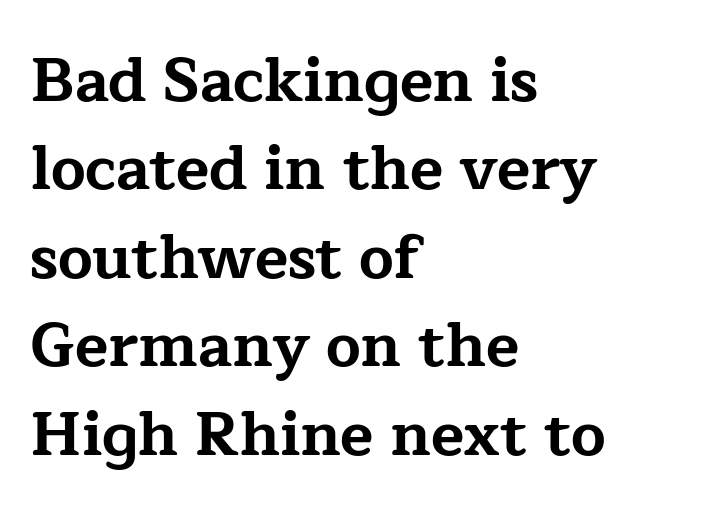
Q: Is the text bold? A: Yes.
Q: Is the text italic (slanted)? A: No, it is upright.
Q: Is the typeface a serif or a sans-serif typeface? A: Serif.
Q: Is the text underlined? A: No.
Q: How is the paragraph aligned? A: Left-aligned.
Q: Is the spacing between letters normal or unusually wide? A: Normal.
Q: Is the spacing between lines tight, normal or loose? A: Normal.
Q: Width (condensed, normal, or wide)? A: Wide.
Q: Stroke contrast? A: Low.
Q: x-height? A: Medium.
Q: Monospaced? A: No.
